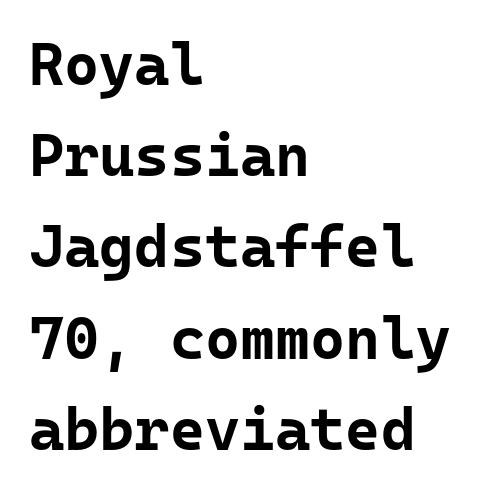
{"serif": "no", "italic": "no", "bold": "yes", "weight": "bold", "width": "normal", "stroke_contrast": "low", "x_height": "medium", "monospaced": "yes", "underline": "no", "align": "left", "line_spacing": "normal", "line_spacing_ratio": 1.52, "letter_spacing": "normal", "letter_spacing_em": 0.0, "glyph_px": 60}
